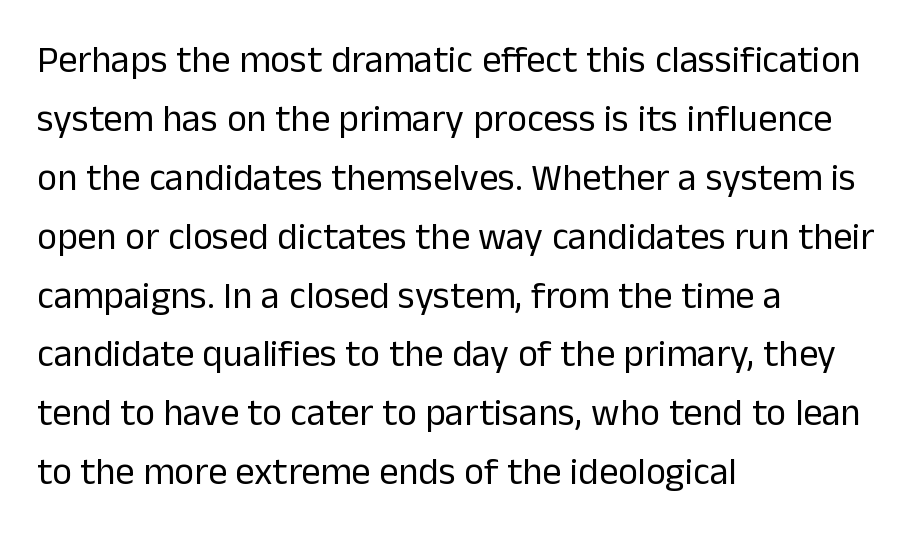
{"serif": "no", "italic": "no", "bold": "no", "weight": "regular", "width": "normal", "stroke_contrast": "low", "x_height": "medium", "monospaced": "no", "underline": "no", "align": "left", "line_spacing": "normal", "line_spacing_ratio": 1.55, "letter_spacing": "normal", "letter_spacing_em": 0.0, "glyph_px": 38}
